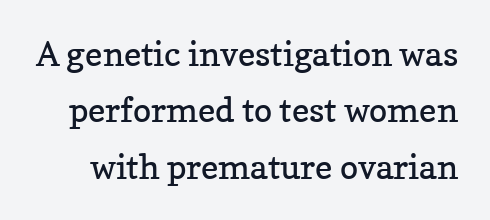
The image shows 34 px regular-weight serif type, upright; set normal line spacing (1.66x), normal letter spacing, not underlined; low stroke contrast and a medium x-height.
